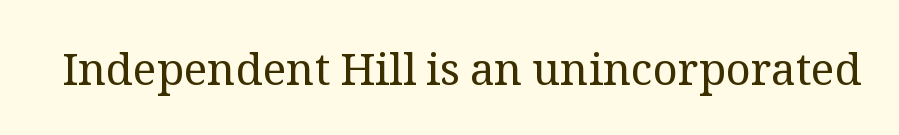
Designer's note — italics off, roman on. Is this a sans? No — the strokes have serifs. Quick note: underline off. This sample uses plain, unmodified letter spacing. Is this a fixed-width face? No — the glyphs have proportional, varying widths.
